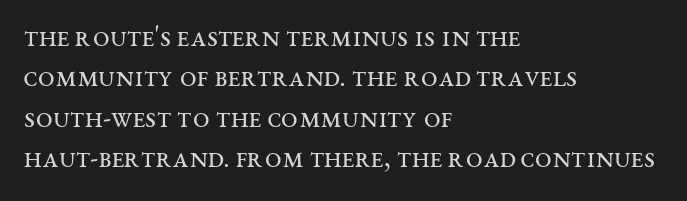
{"serif": "yes", "italic": "no", "bold": "no", "weight": "regular", "width": "wide", "stroke_contrast": "medium", "x_height": "large", "monospaced": "no", "underline": "no", "align": "left", "line_spacing": "normal", "line_spacing_ratio": 1.35, "letter_spacing": "normal", "letter_spacing_em": 0.0, "glyph_px": 30}
